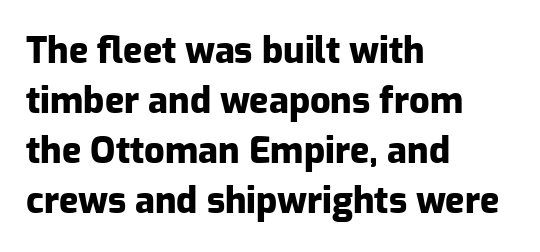
The image shows 36 px heavy sans-serif type, upright; set left-aligned, normal line spacing (1.39x), normal letter spacing, not underlined; low stroke contrast and a medium x-height.
